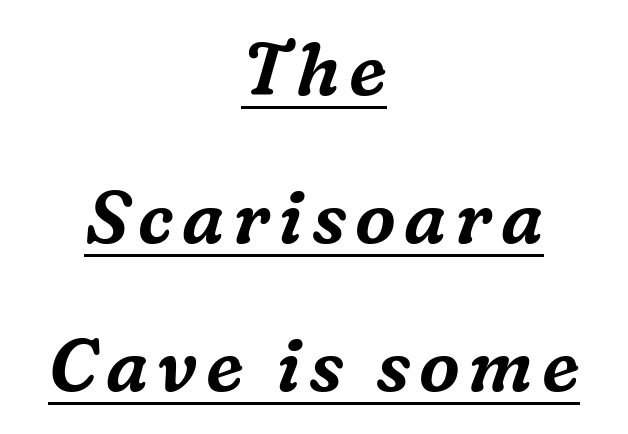
{"serif": "yes", "italic": "yes", "lean": "right", "slant_degrees": 16, "width": "normal", "stroke_contrast": "medium", "x_height": "medium", "monospaced": "no", "underline": "yes", "align": "center", "line_spacing": "loose", "line_spacing_ratio": 2.03, "glyph_px": 73}
